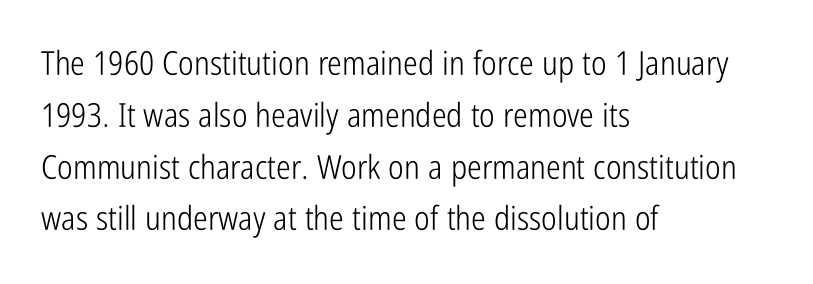
Q: Is the text bold? A: No.
Q: Is the text italic (slanted)? A: No, it is upright.
Q: Is the typeface a serif or a sans-serif typeface? A: Sans-serif.
Q: Is the text underlined? A: No.
Q: How is the paragraph aligned? A: Left-aligned.
Q: Is the spacing between letters normal or unusually wide? A: Normal.
Q: Is the spacing between lines tight, normal or loose? A: Normal.
Q: Width (condensed, normal, or wide)? A: Condensed.
Q: Stroke contrast? A: Low.
Q: x-height? A: Medium.
Q: Monospaced? A: No.
